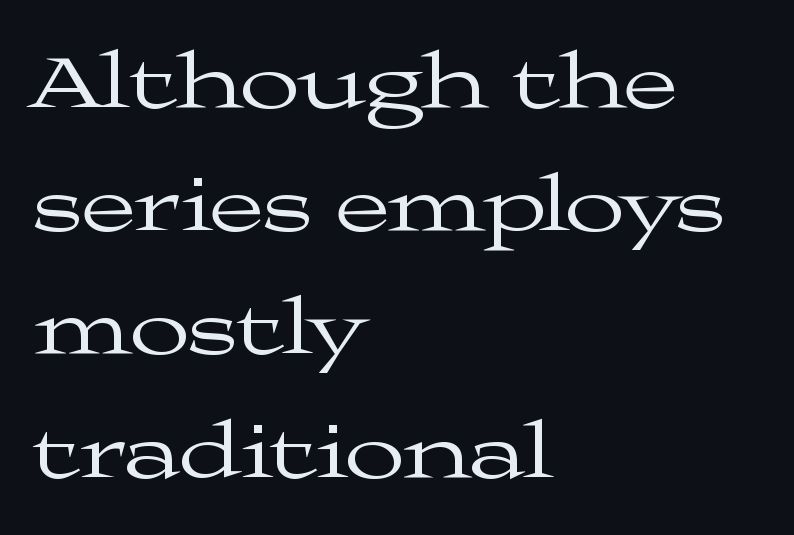
{"serif": "yes", "italic": "no", "bold": "no", "weight": "regular", "width": "wide", "stroke_contrast": "medium", "x_height": "medium", "monospaced": "no", "underline": "no", "align": "left", "line_spacing": "normal", "line_spacing_ratio": 1.56, "letter_spacing": "normal", "letter_spacing_em": 0.0, "glyph_px": 79}
